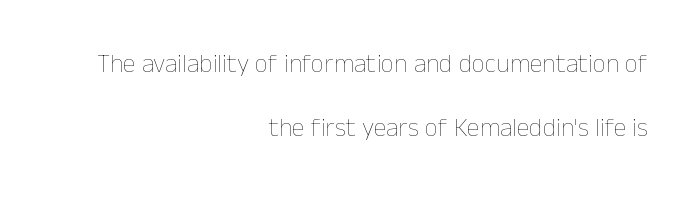
The image shows 26 px text type, upright; set right-aligned, loose line spacing (2.46x), normal letter spacing, not underlined.
